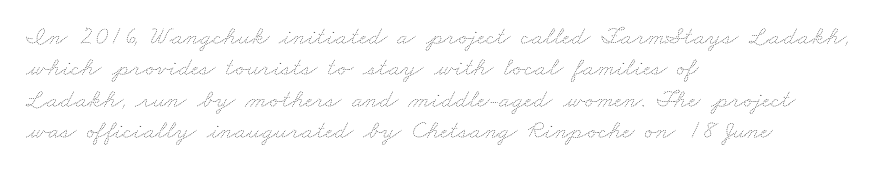
Q: Is the text bold? A: No.
Q: Is the text underlined? A: No.
Q: How is the paragraph aligned? A: Left-aligned.
Q: Is the spacing between letters normal or unusually wide? A: Normal.
